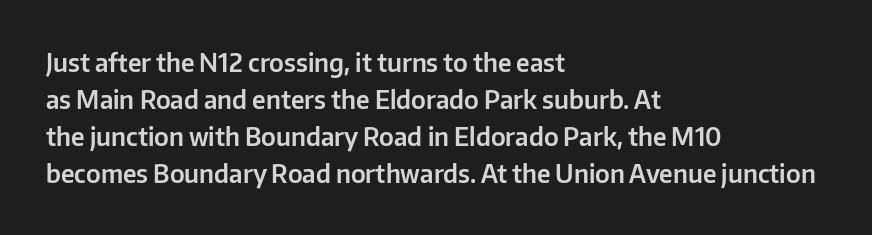
{"italic": "no", "underline": "no", "align": "left", "line_spacing": "normal", "line_spacing_ratio": 1.48, "letter_spacing": "normal", "letter_spacing_em": 0.0, "glyph_px": 25}
